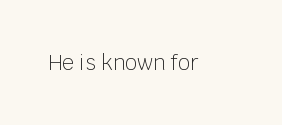
The image shows 21 px text type, upright; set normal letter spacing, not underlined.
